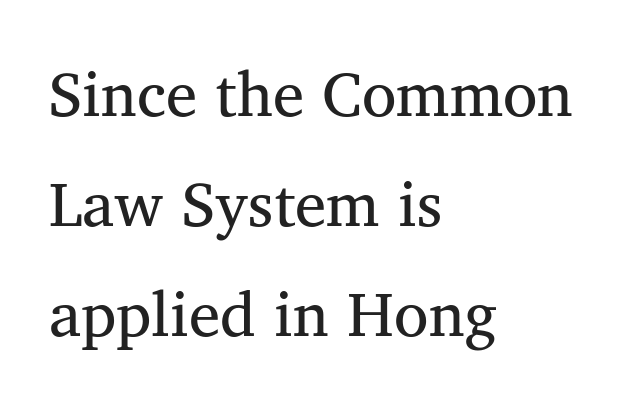
The image shows 63 px regular-weight serif type, upright; set left-aligned, line spacing 1.75x, normal letter spacing, not underlined; medium stroke contrast and a medium x-height.
